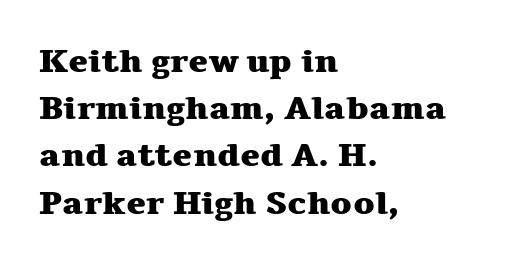
Q: Is the text bold? A: Yes.
Q: Is the text italic (slanted)? A: No, it is upright.
Q: Is the typeface a serif or a sans-serif typeface? A: Serif.
Q: Is the text underlined? A: No.
Q: How is the paragraph aligned? A: Left-aligned.
Q: Is the spacing between letters normal or unusually wide? A: Normal.
Q: Is the spacing between lines tight, normal or loose? A: Normal.
Q: Width (condensed, normal, or wide)? A: Wide.
Q: Stroke contrast? A: Medium.
Q: x-height? A: Medium.
Q: Monospaced? A: No.
